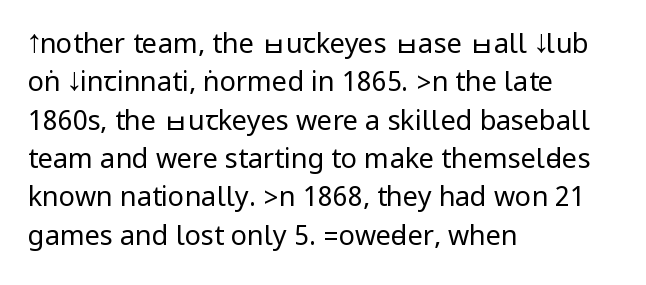
Every row of glyphs begins at an identical x-position on the left. A roman cut, with each character standing at attention. Does the leading feel generous? No, just average. The tracking reads as untouched default to a designer's eye.
